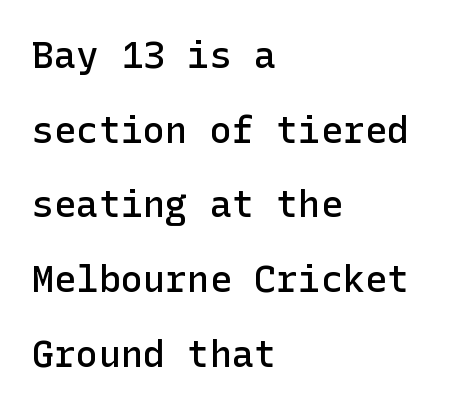
The image shows 37 px semibold sans-serif type, upright; set left-aligned, loose line spacing (2.02x), normal letter spacing, not underlined; low stroke contrast and a medium x-height.
